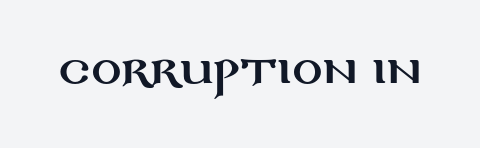
The image shows 37 px wide sans-serif type, upright; set normal letter spacing, not underlined; medium stroke contrast and a large x-height.
